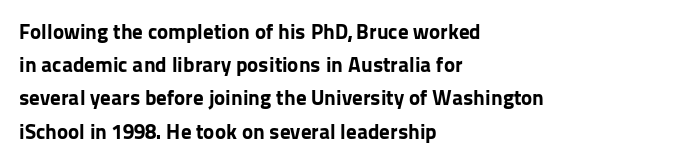
{"italic": "no", "bold": "yes", "underline": "no", "align": "left", "line_spacing": "normal", "line_spacing_ratio": 1.58, "letter_spacing": "normal", "letter_spacing_em": 0.0, "glyph_px": 21}
